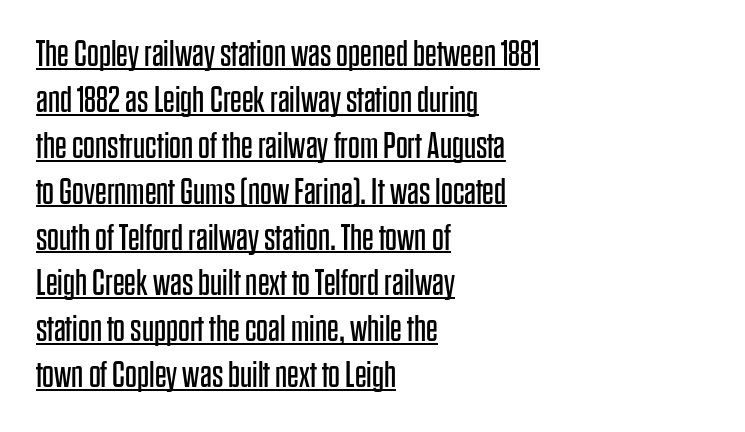
Q: Is the text bold? A: No.
Q: Is the text italic (slanted)? A: No, it is upright.
Q: Is the typeface a serif or a sans-serif typeface? A: Sans-serif.
Q: Is the text underlined? A: Yes.
Q: How is the paragraph aligned? A: Left-aligned.
Q: Is the spacing between letters normal or unusually wide? A: Normal.
Q: Width (condensed, normal, or wide)? A: Condensed.
Q: Stroke contrast? A: Low.
Q: x-height? A: Large.
Q: Monospaced? A: No.
